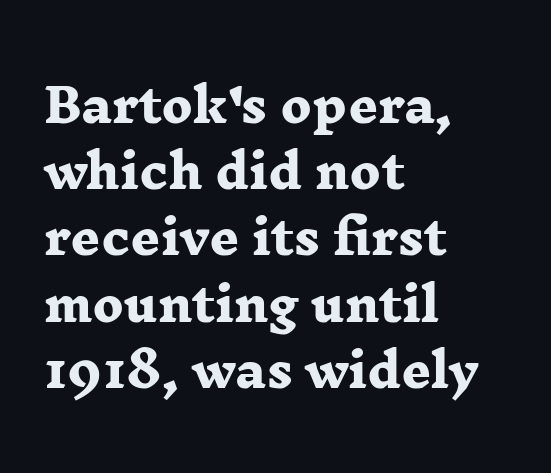
{"serif": "yes", "bold": "yes", "weight": "heavy", "width": "wide", "stroke_contrast": "low", "x_height": "medium", "monospaced": "no", "underline": "no", "align": "left", "line_spacing": "normal", "line_spacing_ratio": 1.44, "letter_spacing": "normal", "letter_spacing_em": 0.0, "glyph_px": 46}
